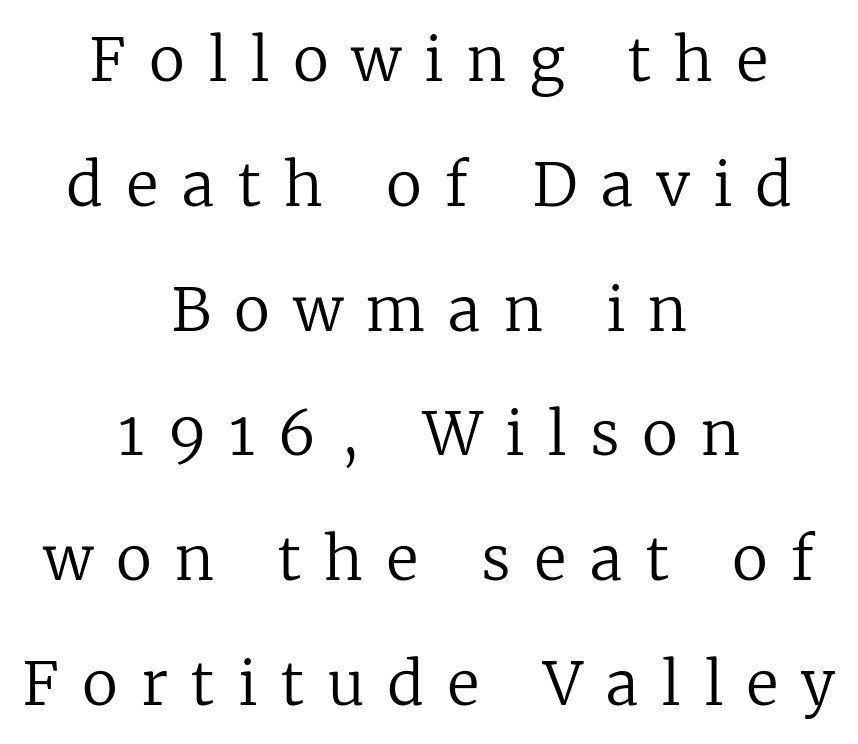
Stroke mass is kept to a normal reading level or below. There is plenty of visible air inserted between adjacent glyphs. The letters carry serifs — small finishing strokes at the ends of their stems. Italic: no, the glyphs are upright roman. Words float on clear page, feet unadorned. Successive baselines arrive slowly, with a big drop between each.
